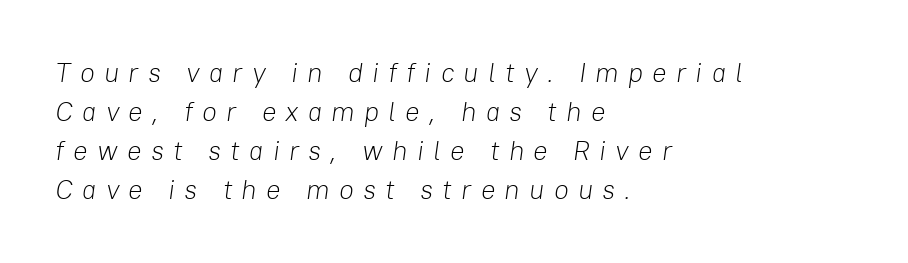
Q: Is the text bold? A: No.
Q: Is the text italic (slanted)? A: Yes, it leans right by about 8 degrees.
Q: Is the text underlined? A: No.
Q: How is the paragraph aligned? A: Left-aligned.
Q: Is the spacing between letters normal or unusually wide? A: Unusually wide.
Q: Is the spacing between lines tight, normal or loose? A: Normal.
